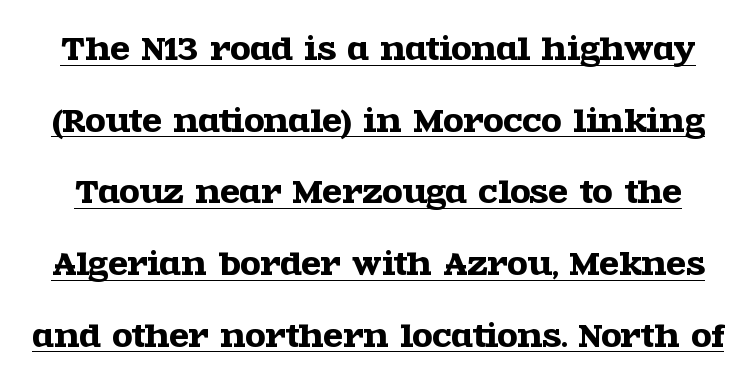
{"serif": "yes", "italic": "no", "width": "wide", "x_height": "large", "monospaced": "no", "underline": "yes", "line_spacing": "loose", "line_spacing_ratio": 2.47, "letter_spacing": "normal", "letter_spacing_em": 0.0, "glyph_px": 29}
